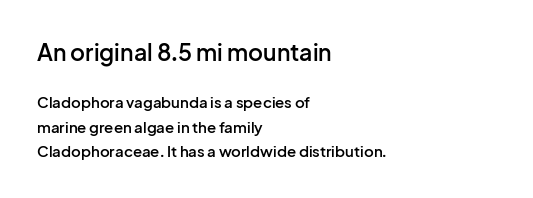
{"italic": "no", "bold": "semi", "underline": "no", "align": "left", "line_spacing": "normal", "line_spacing_ratio": 1.61, "letter_spacing": "normal", "letter_spacing_em": 0.0, "larger_block": "first", "size_ratio": 1.53, "glyph_px": 23}
